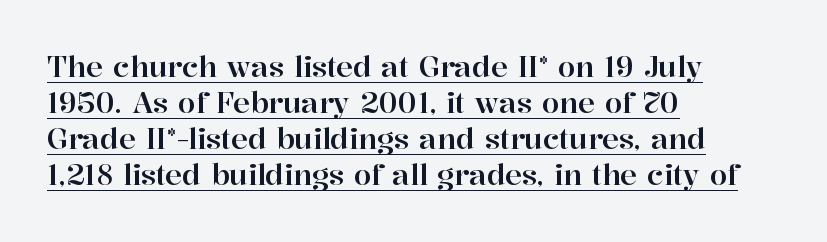
{"serif": "yes", "italic": "no", "width": "normal", "stroke_contrast": "high", "x_height": "medium", "monospaced": "no", "underline": "yes", "align": "left", "line_spacing": "normal", "line_spacing_ratio": 1.29, "letter_spacing": "normal", "letter_spacing_em": 0.0, "glyph_px": 28}
